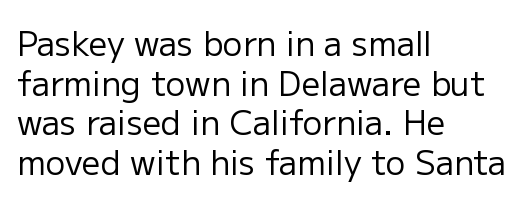
{"serif": "no", "italic": "no", "bold": "no", "weight": "regular", "width": "normal", "stroke_contrast": "low", "x_height": "medium", "monospaced": "no", "underline": "no", "align": "left", "line_spacing_ratio": 1.2, "letter_spacing": "normal", "letter_spacing_em": 0.0, "glyph_px": 33}
